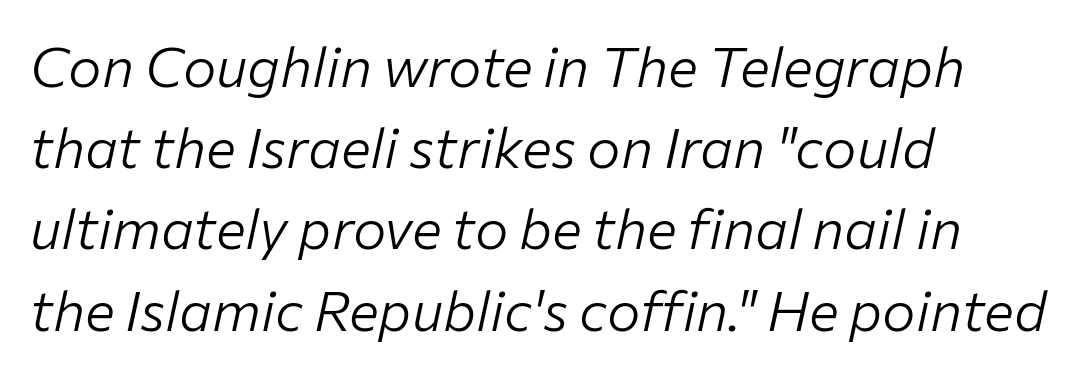
Anything drawn beneath the words? Only blank space. Italic? Definitely — the glyphs are oblique. Is the type heavy? It reads as light-to-regular instead. The line-height multiplier appears to be the usual default.
